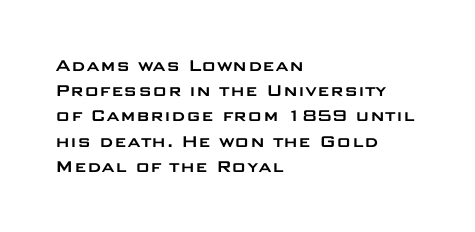
The image shows 20 px text type, upright; set left-aligned, normal line spacing (1.26x), normal letter spacing, not underlined.
